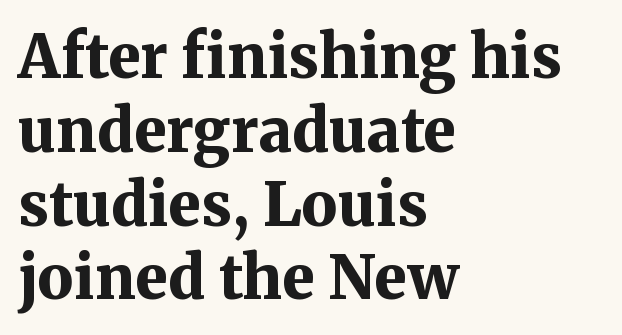
The typesetter chose a ragged-right arrangement here. Does the type have serifs? Yes, each stem ends in a small foot. Words float on clear page, feet unadorned. The letterforms sit shoulder to shoulder at normal distance.
